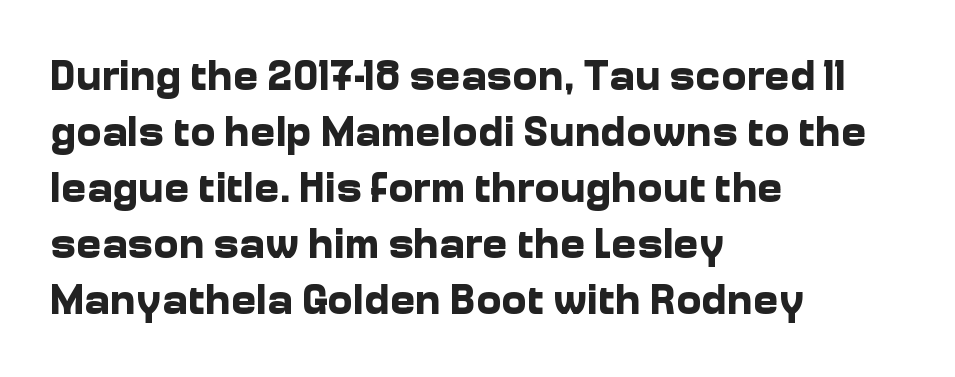
{"serif": "no", "italic": "no", "bold": "yes", "weight": "bold", "width": "normal", "stroke_contrast": "low", "x_height": "medium", "monospaced": "no", "underline": "no", "align": "left", "line_spacing": "normal", "line_spacing_ratio": 1.3, "letter_spacing": "normal", "letter_spacing_em": 0.0, "glyph_px": 43}
